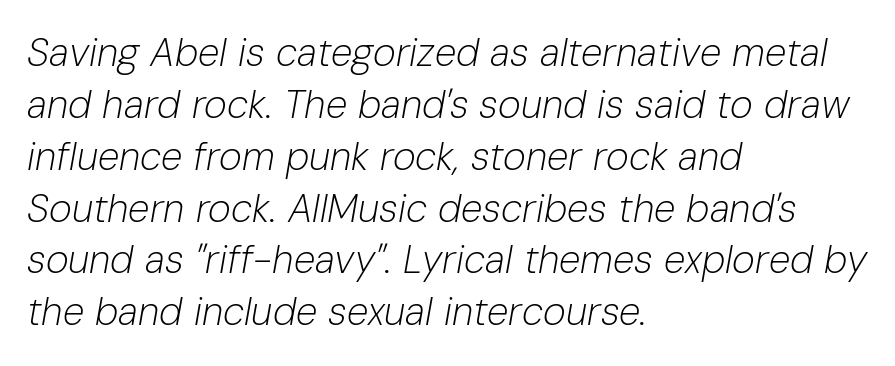
Stems and bowls with no extra thickness — not bold. Is the type slanted? Yes — the strokes lean at a clear angle. The leading is moderate, giving the passage an even texture. Layout note: lines flush left.
